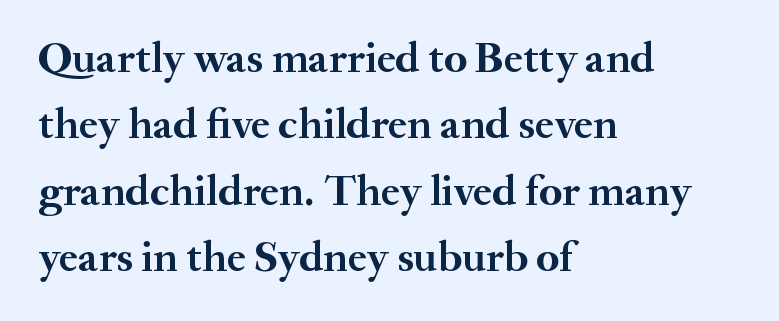
{"serif": "yes", "italic": "no", "bold": "yes", "weight": "semibold", "width": "normal", "stroke_contrast": "medium", "x_height": "small", "monospaced": "no", "underline": "no", "align": "left", "line_spacing": "normal", "line_spacing_ratio": 1.51, "letter_spacing": "normal", "letter_spacing_em": 0.0, "glyph_px": 44}
